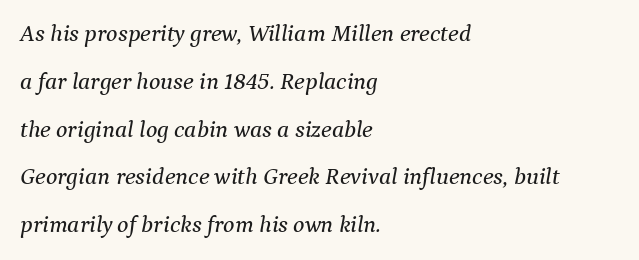
{"italic": "yes", "lean": "right", "slant_degrees": 9, "underline": "no", "align": "left", "line_spacing": "loose", "line_spacing_ratio": 1.99, "letter_spacing": "normal", "letter_spacing_em": 0.0, "glyph_px": 24}
